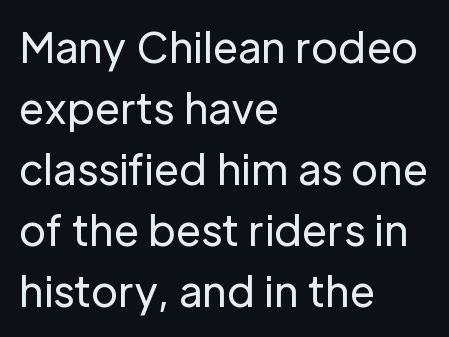
The image shows 41 px regular-weight sans-serif type, upright; set left-aligned, normal line spacing (1.49x), normal letter spacing, not underlined; low stroke contrast and a medium x-height.
